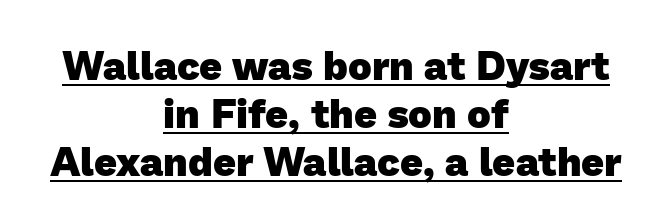
The image shows 40 px heavy sans-serif type; set centered, line spacing 1.2x, normal letter spacing, underlined; low stroke contrast and a medium x-height.
